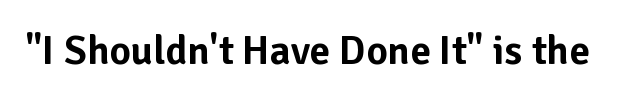
The image shows 41 px sans-serif type, upright; set normal letter spacing, not underlined; low stroke contrast and a medium x-height.
